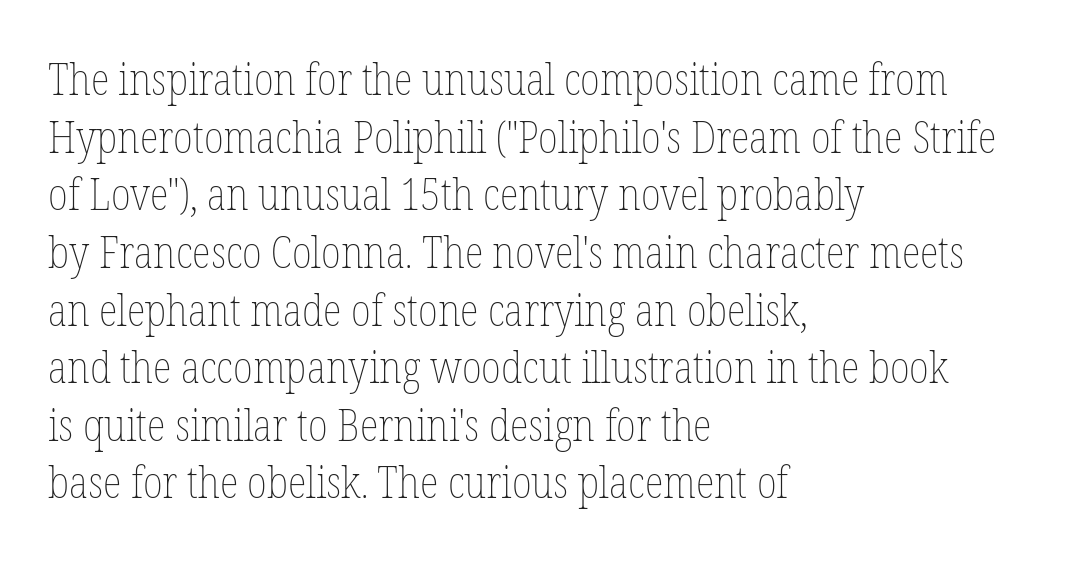
Q: Is the text bold? A: No.
Q: Is the text italic (slanted)? A: No, it is upright.
Q: Is the text underlined? A: No.
Q: How is the paragraph aligned? A: Left-aligned.
Q: Is the spacing between letters normal or unusually wide? A: Normal.
Q: Is the spacing between lines tight, normal or loose? A: Normal.
Q: Width (condensed, normal, or wide)? A: Condensed.
Q: Stroke contrast? A: Low.
Q: x-height? A: Medium.
Q: Monospaced? A: No.
